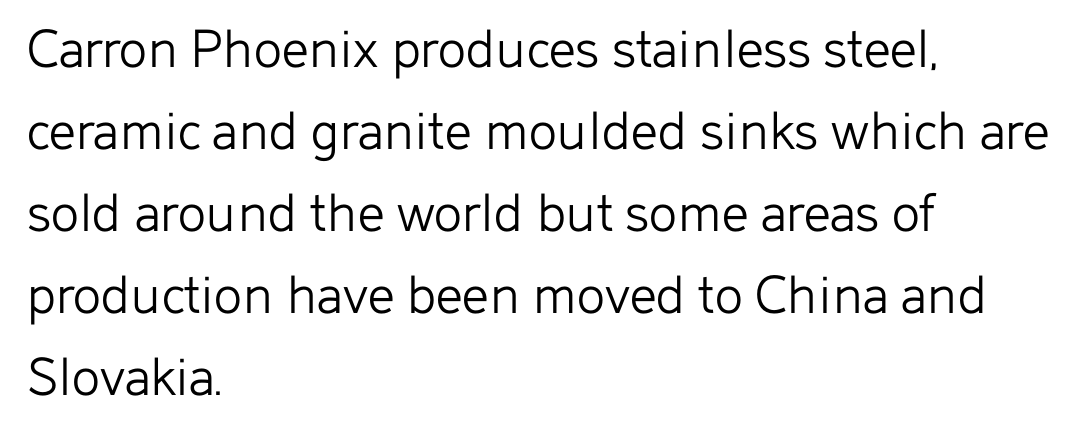
Q: Is the text bold? A: No.
Q: Is the text italic (slanted)? A: No, it is upright.
Q: Is the typeface a serif or a sans-serif typeface? A: Sans-serif.
Q: Is the text underlined? A: No.
Q: How is the paragraph aligned? A: Left-aligned.
Q: Is the spacing between letters normal or unusually wide? A: Normal.
Q: Is the spacing between lines tight, normal or loose? A: Normal.
Q: Width (condensed, normal, or wide)? A: Normal.
Q: Stroke contrast? A: Low.
Q: x-height? A: Medium.
Q: Monospaced? A: No.
